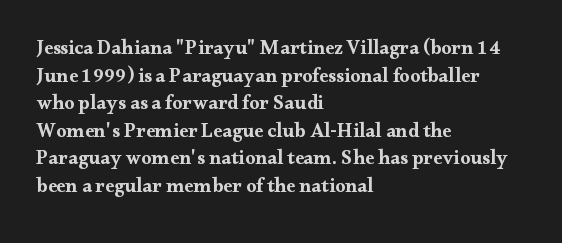
Q: Is the text bold? A: Yes.
Q: Is the text italic (slanted)? A: No, it is upright.
Q: Is the text underlined? A: No.
Q: How is the paragraph aligned? A: Left-aligned.
Q: Is the spacing between letters normal or unusually wide? A: Normal.
Q: Is the spacing between lines tight, normal or loose? A: Normal.
